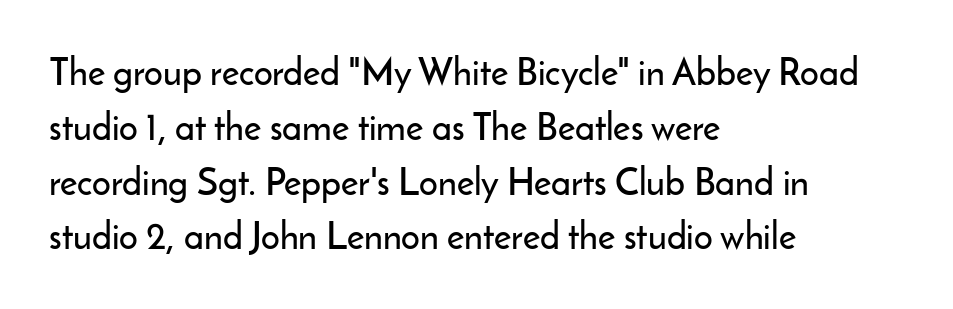
The specimen omits any rule beneath the text block's lines. The lines in this sample share a left origin and differ only in where they stop. Is this a fixed-width face? No — the glyphs have proportional, varying widths. It's the straight-up-and-down kind of type. Unlike a traditional serif, this face leaves its strokes unadorned.
